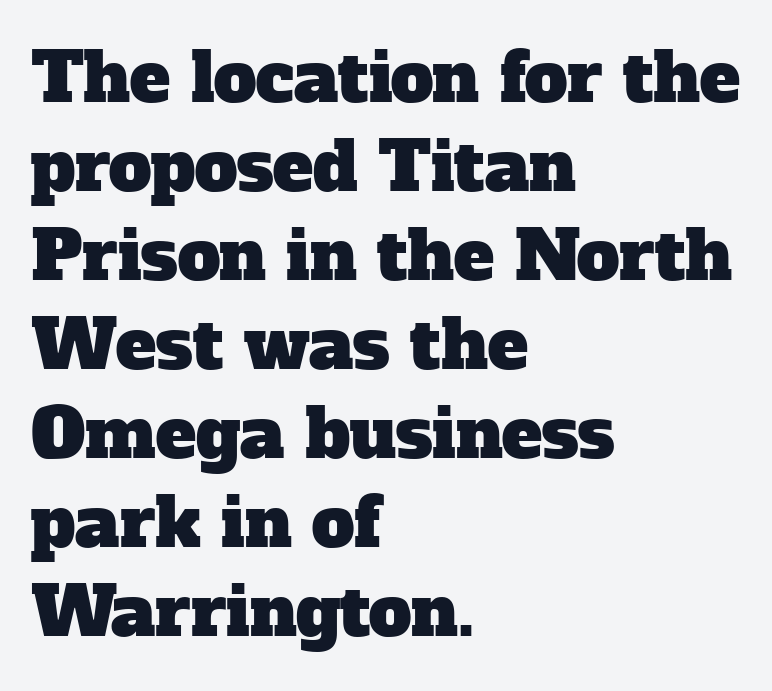
Q: Is the typeface a serif or a sans-serif typeface? A: Serif.
Q: Is the text underlined? A: No.
Q: How is the paragraph aligned? A: Left-aligned.
Q: Is the spacing between letters normal or unusually wide? A: Normal.
Q: Is the spacing between lines tight, normal or loose? A: Normal.
Q: Width (condensed, normal, or wide)? A: Normal.
Q: Stroke contrast? A: Low.
Q: x-height? A: Medium.
Q: Monospaced? A: No.
